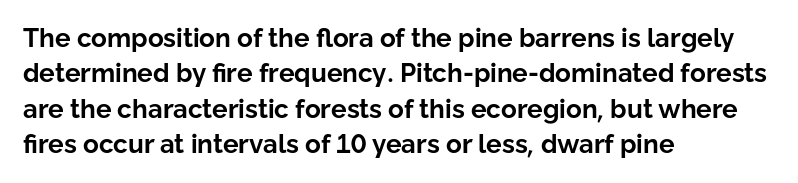
{"italic": "no", "bold": "yes", "underline": "no", "align": "left", "line_spacing": "normal", "line_spacing_ratio": 1.36, "letter_spacing": "normal", "letter_spacing_em": 0.0, "glyph_px": 26}
